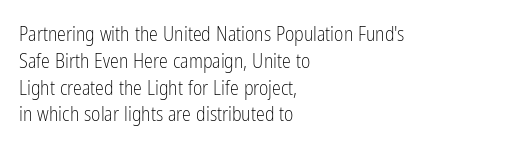
Q: Is the text bold? A: No.
Q: Is the text italic (slanted)? A: No, it is upright.
Q: Is the text underlined? A: No.
Q: How is the paragraph aligned? A: Left-aligned.
Q: Is the spacing between letters normal or unusually wide? A: Normal.
Q: Is the spacing between lines tight, normal or loose? A: Normal.
